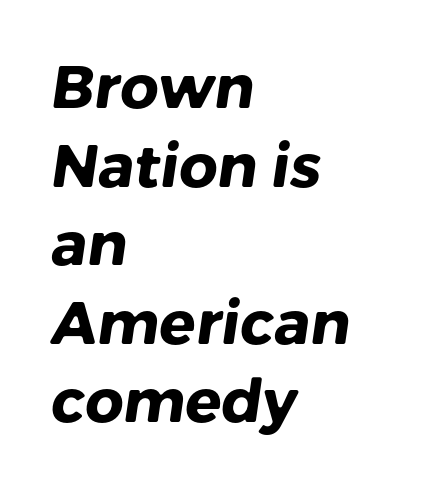
The image shows 60 px heavy sans-serif type; set left-aligned, normal line spacing (1.31x), normal letter spacing, not underlined; low stroke contrast and a medium x-height.
